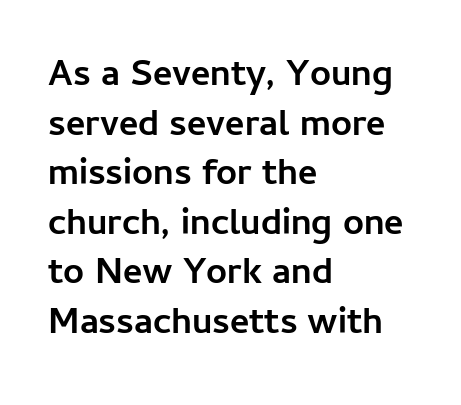
Q: Is the text bold? A: Yes.
Q: Is the text italic (slanted)? A: No, it is upright.
Q: Is the typeface a serif or a sans-serif typeface? A: Sans-serif.
Q: Is the text underlined? A: No.
Q: How is the paragraph aligned? A: Left-aligned.
Q: Is the spacing between letters normal or unusually wide? A: Normal.
Q: Is the spacing between lines tight, normal or loose? A: Normal.
Q: Width (condensed, normal, or wide)? A: Normal.
Q: Stroke contrast? A: Low.
Q: x-height? A: Medium.
Q: Monospaced? A: No.
